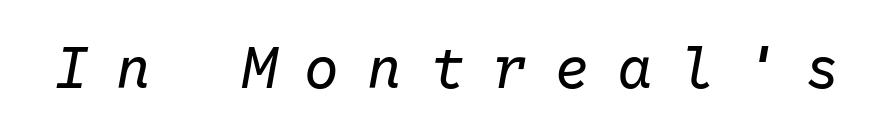
{"italic": "yes", "lean": "right", "slant_degrees": 10, "bold": "no", "weight": "regular", "width": "normal", "stroke_contrast": "low", "x_height": "medium", "monospaced": "yes", "underline": "no", "letter_spacing": "wide", "letter_spacing_em": 0.48, "glyph_px": 58}
